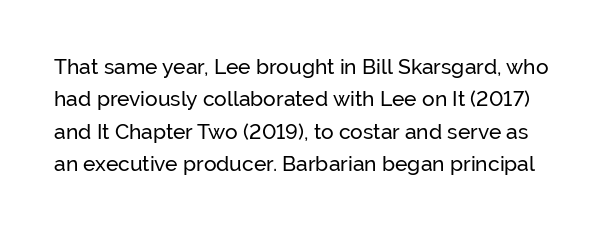
The image shows 21 px text type, upright; set normal line spacing (1.54x), normal letter spacing, not underlined.
